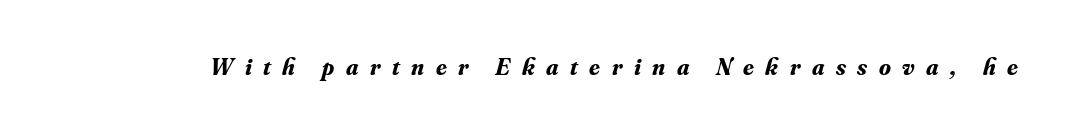
{"italic": "yes", "lean": "right", "slant_degrees": 16, "bold": "yes", "underline": "no", "letter_spacing": "wide", "letter_spacing_em": 0.48, "glyph_px": 24}
